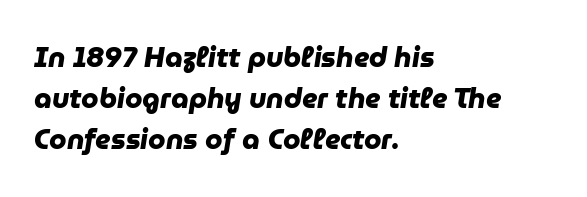
The sample has been set heavy, in full bold. Characters follow at the spacing the type designer built in. Serifs: no, the terminals of the letterforms are clean. If you measured baseline to baseline, you'd find a middling distance. The letters advance in unequal steps, a hallmark of proportional type.
